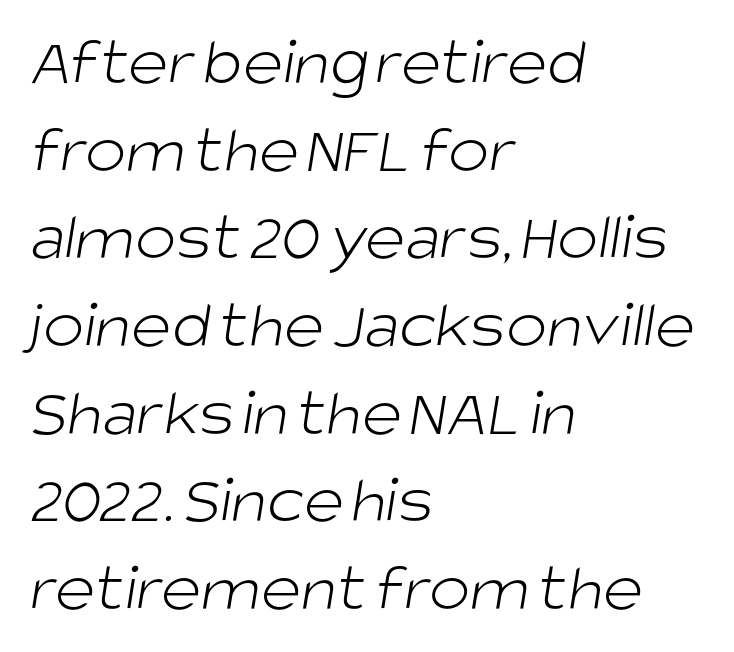
Just letters on the line, the space beneath them empty. Look at the bottom of the vertical strokes: they stop flat, with no serifs. No letter is thick-stroked: the sample isn't bold. The block of text has a typical density, with ordinary space between rows.
